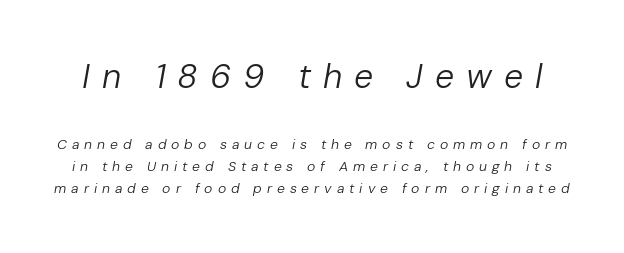
Q: Is the text bold? A: No.
Q: Is the text italic (slanted)? A: Yes, it leans right by about 10 degrees.
Q: Is the text underlined? A: No.
Q: Is the spacing between letters normal or unusually wide? A: Unusually wide.
Q: Is the spacing between lines tight, normal or loose? A: Normal.
Q: Which block of text is set in a larger size, the first (top) or the second (bottom)? A: The first (top) one.
Q: Width (condensed, normal, or wide)? A: Normal.
Q: Stroke contrast? A: Low.
Q: x-height? A: Medium.
Q: Monospaced? A: No.
